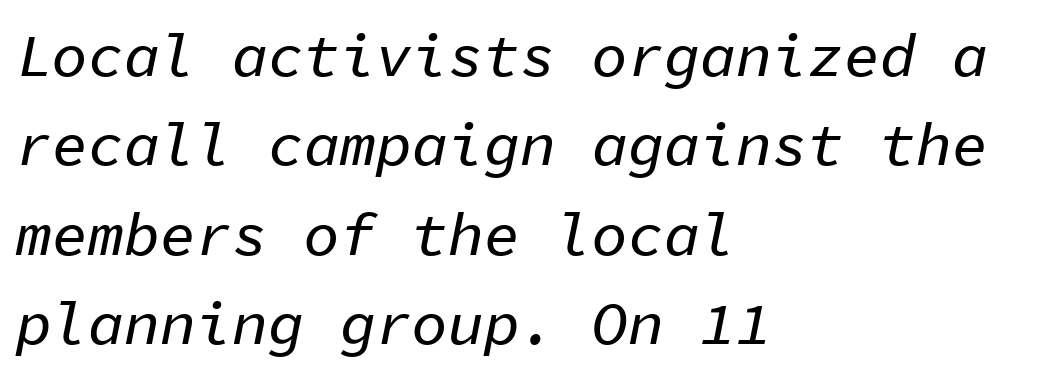
Q: Is the text italic (slanted)? A: Yes, it leans right by about 11 degrees.
Q: Is the text underlined? A: No.
Q: How is the paragraph aligned? A: Left-aligned.
Q: Is the spacing between letters normal or unusually wide? A: Normal.
Q: Is the spacing between lines tight, normal or loose? A: Normal.
Q: Width (condensed, normal, or wide)? A: Normal.
Q: Stroke contrast? A: Low.
Q: x-height? A: Medium.
Q: Monospaced? A: Yes.
